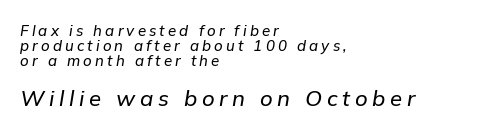
{"italic": "yes", "lean": "right", "slant_degrees": 9, "underline": "no", "align": "left", "line_spacing": "tight", "line_spacing_ratio": 1.0, "letter_spacing": "wide", "letter_spacing_em": 0.21, "larger_block": "second", "size_ratio": 1.47, "glyph_px": 22}
